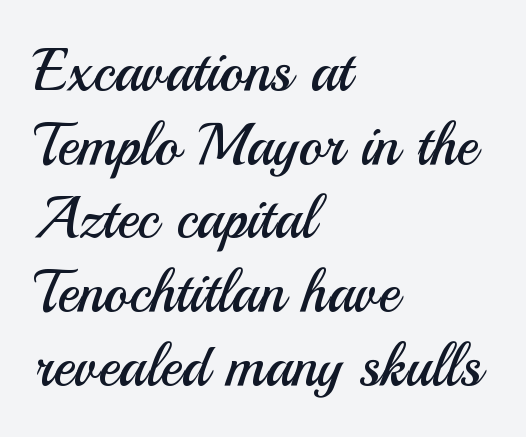
Q: Is the text bold? A: No.
Q: Is the text italic (slanted)? A: Yes.
Q: Is the typeface a serif or a sans-serif typeface? A: Sans-serif.
Q: Is the text underlined? A: No.
Q: How is the paragraph aligned? A: Left-aligned.
Q: Is the spacing between letters normal or unusually wide? A: Normal.
Q: Is the spacing between lines tight, normal or loose? A: Normal.
Q: Width (condensed, normal, or wide)? A: Normal.
Q: Stroke contrast? A: Medium.
Q: x-height? A: Small.
Q: Monospaced? A: No.
